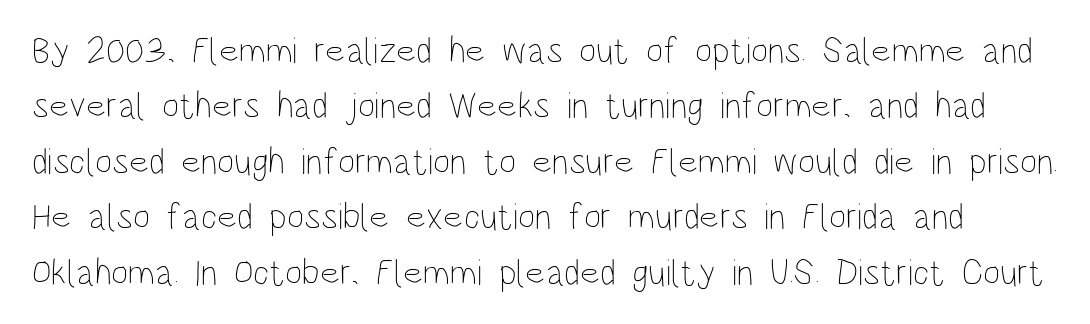
{"italic": "no", "bold": "no", "weight": "thin", "width": "condensed", "stroke_contrast": "low", "x_height": "large", "monospaced": "no", "underline": "no", "line_spacing": "normal", "line_spacing_ratio": 1.5, "letter_spacing": "normal", "letter_spacing_em": 0.0, "glyph_px": 37}
